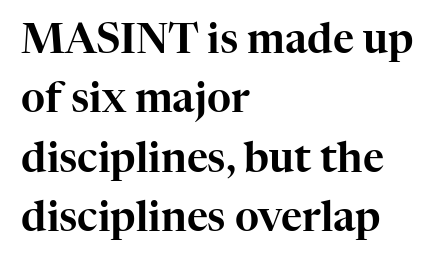
The image shows 41 px serif type, upright; set left-aligned, normal line spacing (1.45x), normal letter spacing, not underlined; high stroke contrast and a medium x-height.
